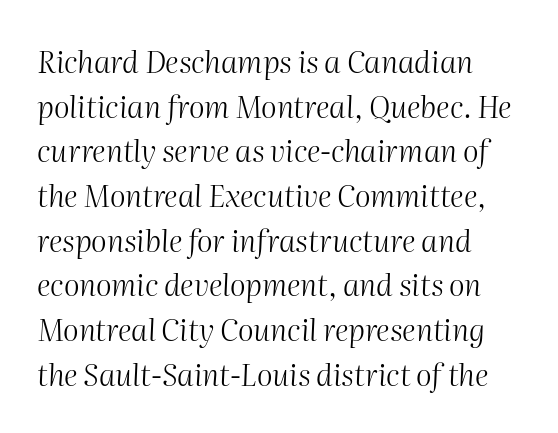
Q: Is the text bold? A: No.
Q: Is the text italic (slanted)? A: Yes, it leans right by about 2 degrees.
Q: Is the text underlined? A: No.
Q: How is the paragraph aligned? A: Left-aligned.
Q: Is the spacing between letters normal or unusually wide? A: Normal.
Q: Is the spacing between lines tight, normal or loose? A: Normal.
Q: Width (condensed, normal, or wide)? A: Normal.
Q: Stroke contrast? A: Medium.
Q: x-height? A: Medium.
Q: Monospaced? A: No.
